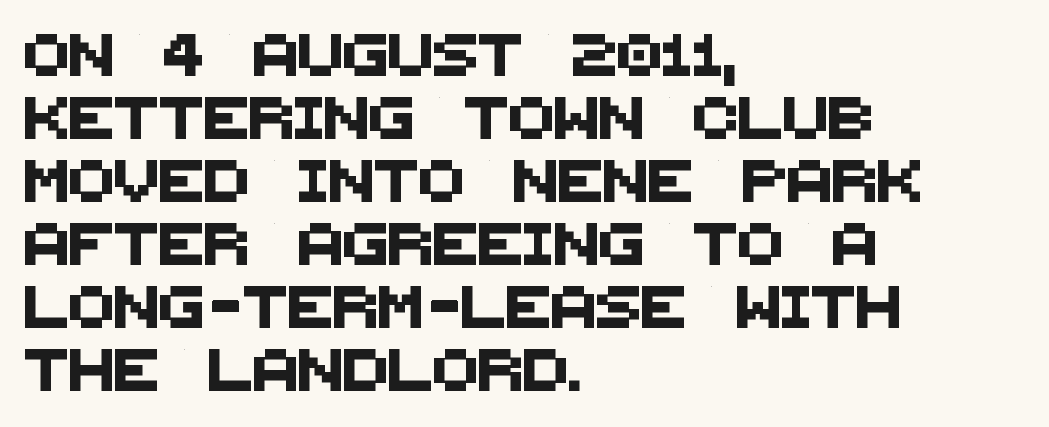
The image shows 42 px sans-serif type; set left-aligned, normal line spacing (1.5x), normal letter spacing, not underlined; medium stroke contrast and a large x-height.
